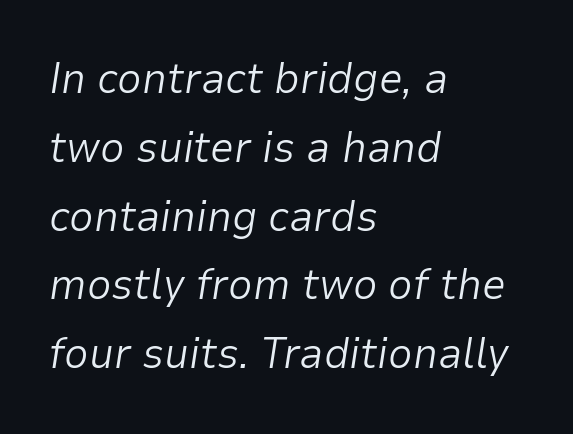
This sample has the flowing, uneven cadence of proportional lettering. The foot of each line stays bare and open. The letters are slanted; this is an italic face. The block of text has a typical density, with ordinary space between rows. What stands out about the letter spacing? Nothing — it is the standard amount.
